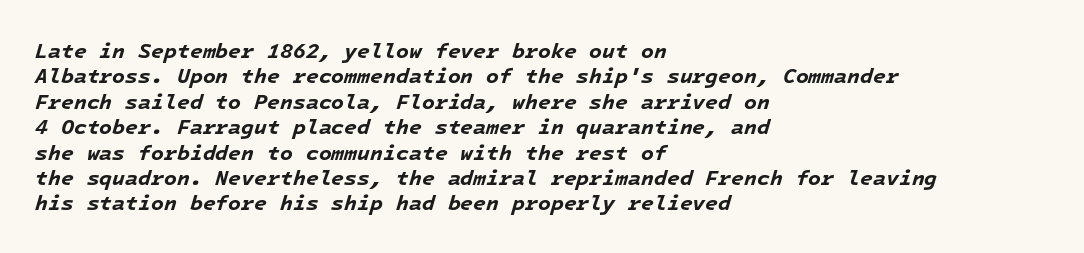
Q: Is the text bold? A: Yes.
Q: Is the text italic (slanted)? A: Yes, it leans right by about 16 degrees.
Q: Is the text underlined? A: No.
Q: How is the paragraph aligned? A: Left-aligned.
Q: Is the spacing between letters normal or unusually wide? A: Normal.
